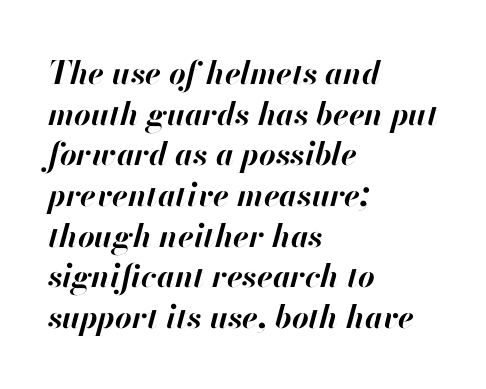
{"italic": "yes", "lean": "right", "slant_degrees": 13, "bold": "yes", "weight": "bold", "width": "normal", "stroke_contrast": "high", "x_height": "small", "monospaced": "no", "underline": "no", "align": "left", "line_spacing": "normal", "line_spacing_ratio": 1.27, "letter_spacing": "normal", "letter_spacing_em": 0.0, "glyph_px": 32}
